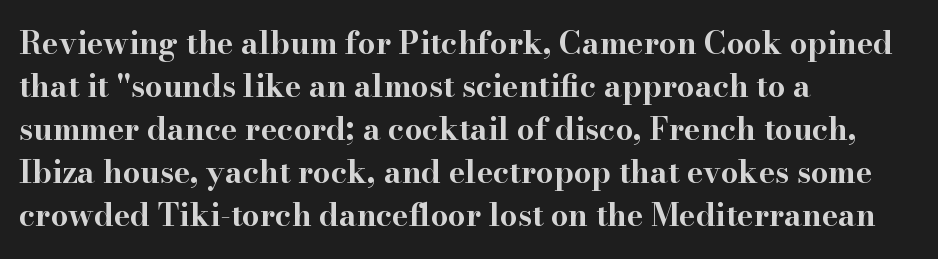
{"serif": "yes", "italic": "no", "bold": "yes", "weight": "bold", "width": "wide", "stroke_contrast": "high", "x_height": "small", "monospaced": "no", "underline": "no", "align": "left", "line_spacing": "normal", "line_spacing_ratio": 1.39, "letter_spacing": "normal", "letter_spacing_em": 0.0, "glyph_px": 31}
